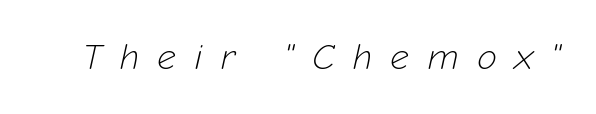
The image shows 37 px light type, italic (leaning right); set unusually wide letter spacing (+0.48 em), not underlined; low stroke contrast and a medium x-height.
